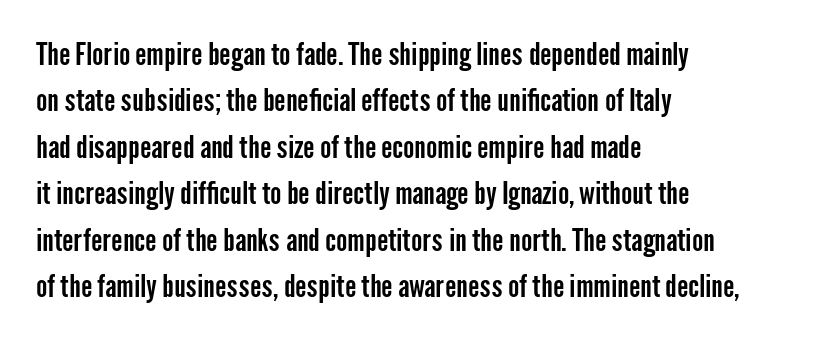
Q: Is the text italic (slanted)? A: No, it is upright.
Q: Is the typeface a serif or a sans-serif typeface? A: Sans-serif.
Q: Is the text underlined? A: No.
Q: How is the paragraph aligned? A: Left-aligned.
Q: Is the spacing between letters normal or unusually wide? A: Normal.
Q: Is the spacing between lines tight, normal or loose? A: Normal.
Q: Width (condensed, normal, or wide)? A: Condensed.
Q: Stroke contrast? A: Low.
Q: x-height? A: Medium.
Q: Monospaced? A: No.
